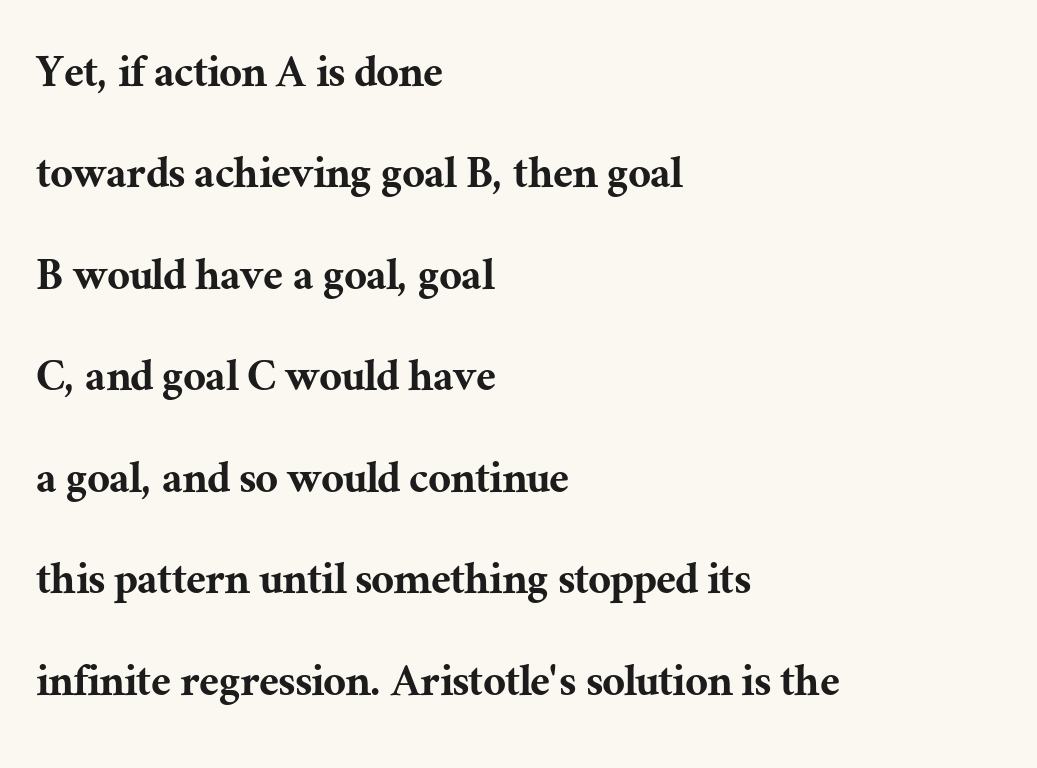
Q: Is the text italic (slanted)? A: No, it is upright.
Q: Is the typeface a serif or a sans-serif typeface? A: Serif.
Q: Is the text underlined? A: No.
Q: How is the paragraph aligned? A: Left-aligned.
Q: Is the spacing between letters normal or unusually wide? A: Normal.
Q: Is the spacing between lines tight, normal or loose? A: Loose.
Q: Width (condensed, normal, or wide)? A: Normal.
Q: Stroke contrast? A: Medium.
Q: x-height? A: Medium.
Q: Monospaced? A: No.
